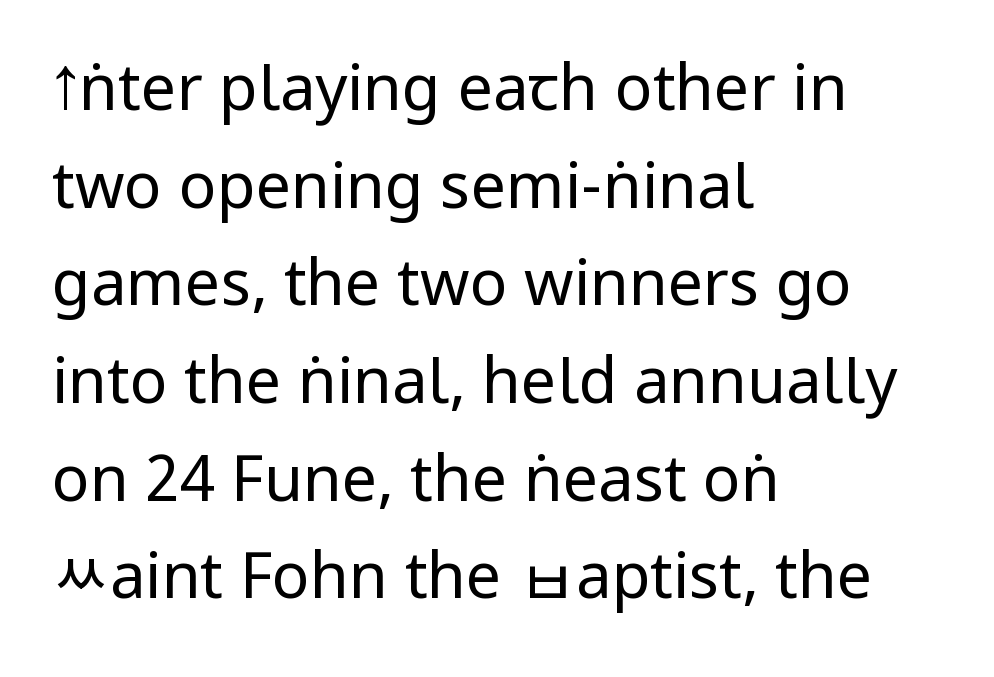
Q: Is the text bold? A: No.
Q: Is the text italic (slanted)? A: No, it is upright.
Q: Is the typeface a serif or a sans-serif typeface? A: Sans-serif.
Q: Is the text underlined? A: No.
Q: How is the paragraph aligned? A: Left-aligned.
Q: Is the spacing between letters normal or unusually wide? A: Normal.
Q: Is the spacing between lines tight, normal or loose? A: Normal.
Q: Width (condensed, normal, or wide)? A: Condensed.
Q: Stroke contrast? A: Low.
Q: x-height? A: Large.
Q: Monospaced? A: No.
